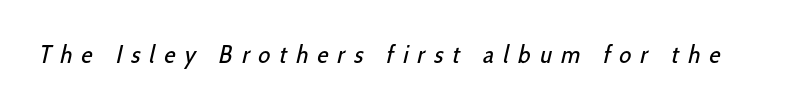
The image shows 25 px text type; set unusually wide letter spacing (+0.37 em), not underlined.
